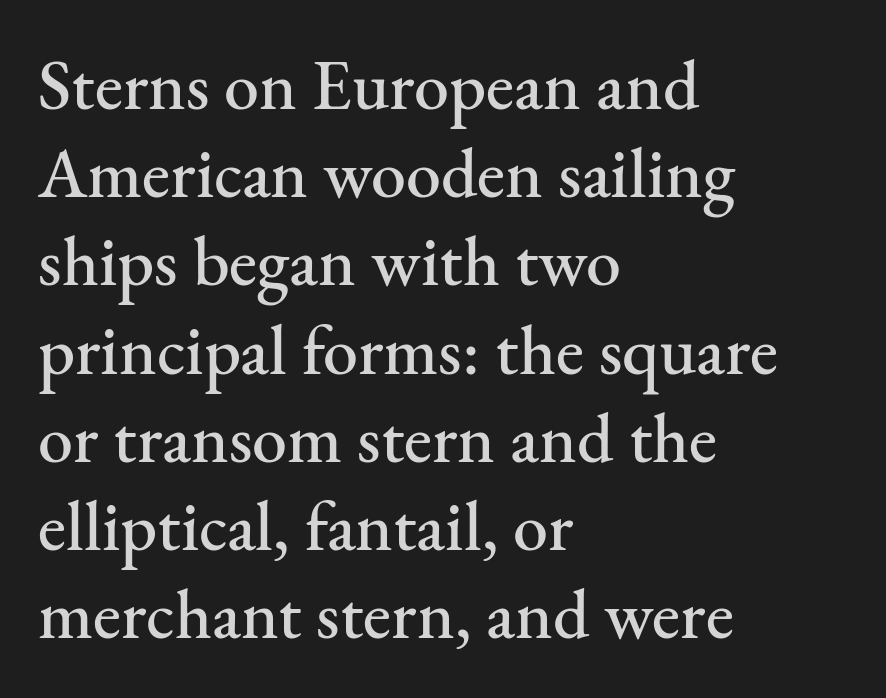
Q: Is the text italic (slanted)? A: No, it is upright.
Q: Is the typeface a serif or a sans-serif typeface? A: Serif.
Q: Is the text underlined? A: No.
Q: How is the paragraph aligned? A: Left-aligned.
Q: Is the spacing between letters normal or unusually wide? A: Normal.
Q: Is the spacing between lines tight, normal or loose? A: Normal.
Q: Width (condensed, normal, or wide)? A: Normal.
Q: Stroke contrast? A: Medium.
Q: x-height? A: Small.
Q: Monospaced? A: No.
